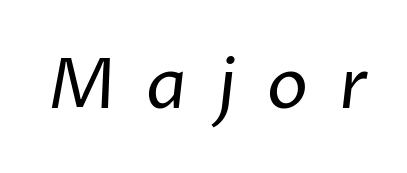
{"serif": "no", "bold": "no", "weight": "regular", "width": "normal", "stroke_contrast": "low", "x_height": "medium", "monospaced": "no", "underline": "no", "letter_spacing": "wide", "letter_spacing_em": 0.45, "glyph_px": 69}
